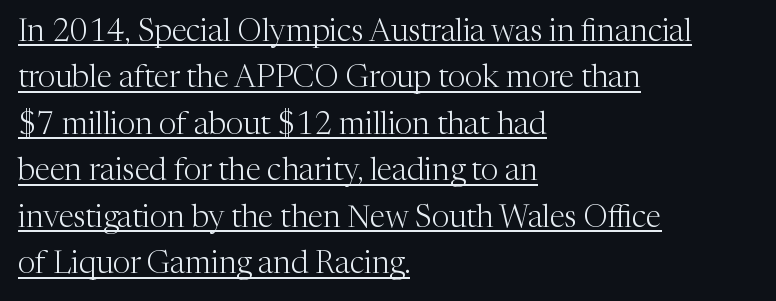
The image shows 31 px light serif type, upright; set left-aligned, normal line spacing (1.5x), normal letter spacing, underlined; medium stroke contrast and a medium x-height.
